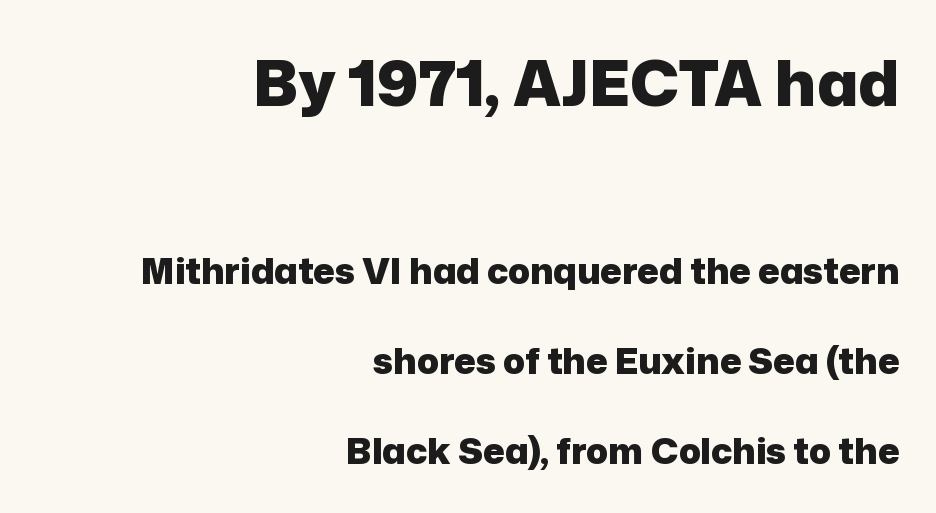
The image shows 63 px heavy sans-serif type, upright; set right-aligned, loose line spacing (2.49x), normal letter spacing, not underlined; the first (top) block is 1.75x larger; low stroke contrast and a medium x-height.
